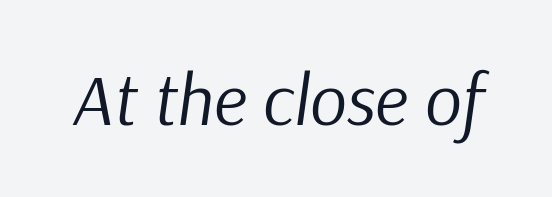
{"italic": "yes", "lean": "right", "slant_degrees": 9, "bold": "no", "weight": "regular", "width": "normal", "stroke_contrast": "low", "x_height": "medium", "monospaced": "no", "underline": "no", "letter_spacing": "normal", "letter_spacing_em": 0.0, "glyph_px": 72}
